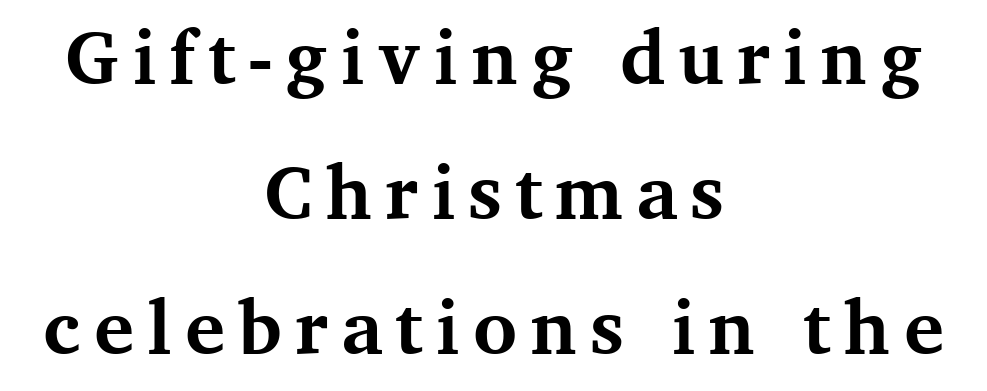
Every row of glyphs is offset so its center matches the block's center. Each letter's strokes conclude with small projecting serifs. The specimen omits any rule beneath the text block's lines. Spacing verdict: proportional, widths tailored to each character. Ascenders rise straight up at ninety degrees. Chunky letters — that's bold for sure.
